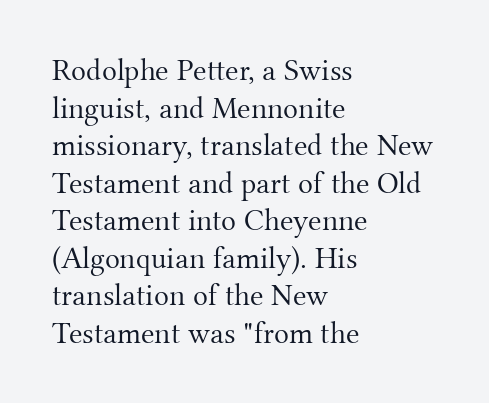
The letters advance in unequal steps, a hallmark of proportional type. Summary of weight: not heavy and not bold. The ragged edge is on the right, which tells us the setting is flush left. The baseline area is clear. Caption: standard tracking, unaltered. The text was rendered using a seriffed face with decorative stroke endings.
